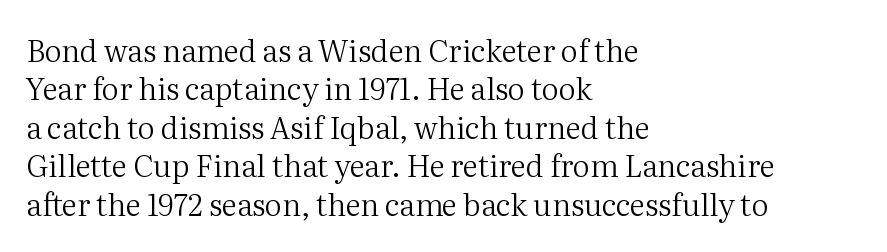
Leftover space on each line is placed entirely after the last word. Honestly, there is no underline to notice here at all. If you measured baseline to baseline, you'd find a middling distance. The axis of the letterforms is exactly vertical. Nobody touched the tracking dial on this one. A typesetter would call this proportional, since set widths differ per character.
